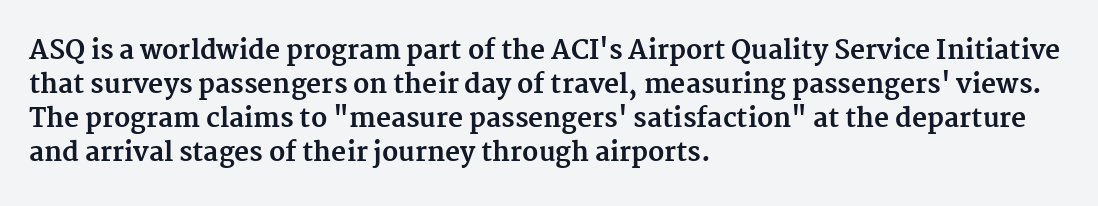
Typeset ragged right — the left edge is the straight one. Words float on clear page, feet unadorned. Vertically, the passage feels balanced, rows spaced as you'd expect. This sample uses plain, unmodified letter spacing. Summary of weight: heavy, a full bold. Characters remain perfectly vertical along every line.
